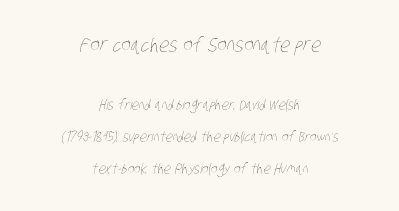
The image shows 20 px text type; set centered, loose line spacing (2.29x), normal letter spacing, not underlined; the first (top) block is 1.43x larger.
